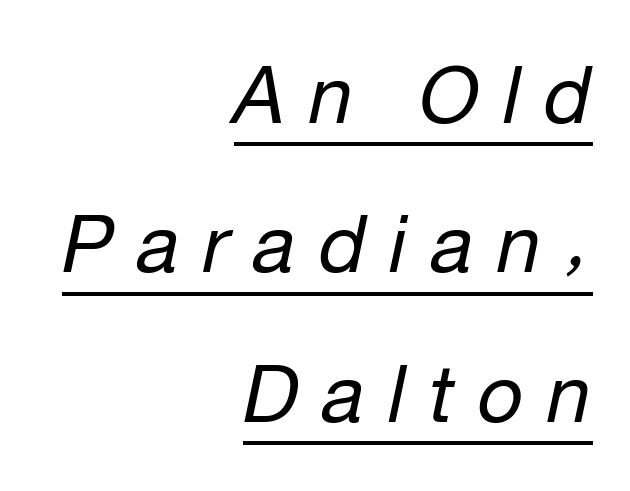
The image shows 79 px regular-weight type, italic (leaning right); set right-aligned, line spacing 1.89x, unusually wide letter spacing (+0.3 em), underlined; low stroke contrast and a medium x-height.
